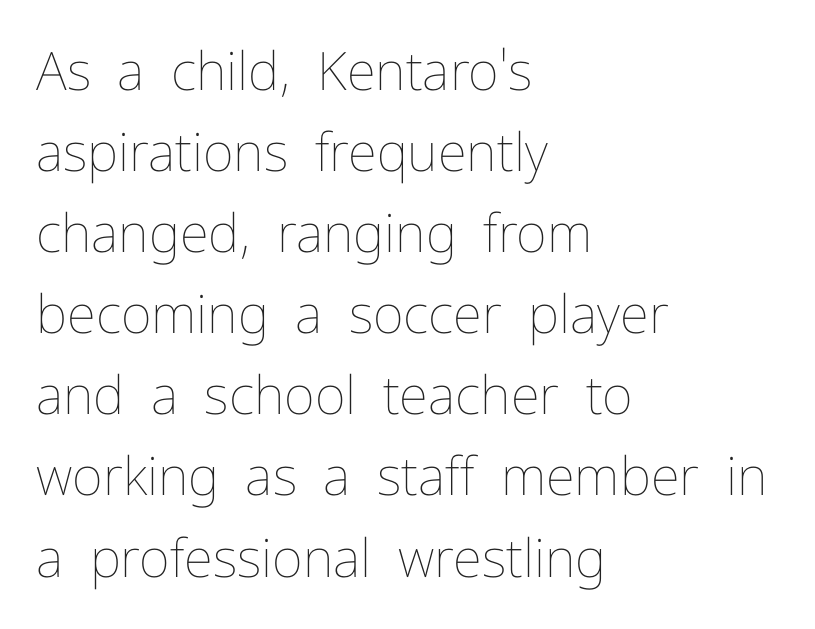
{"italic": "no", "bold": "no", "weight": "thin", "width": "normal", "stroke_contrast": "low", "x_height": "medium", "monospaced": "no", "underline": "no", "align": "left", "line_spacing": "normal", "line_spacing_ratio": 1.53, "letter_spacing": "normal", "letter_spacing_em": 0.0, "glyph_px": 53}
